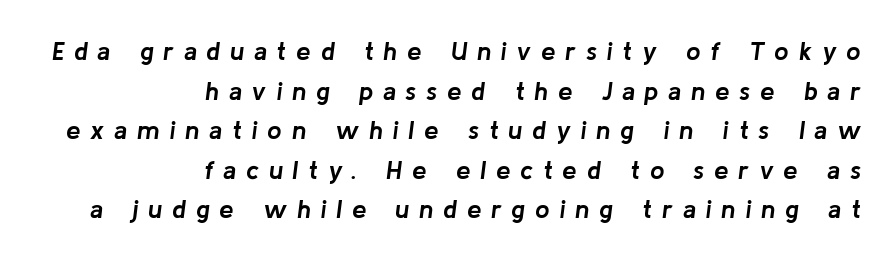
The image shows 26 px bold type, italic (leaning right); set right-aligned, normal line spacing (1.52x), unusually wide letter spacing (+0.37 em), not underlined.
